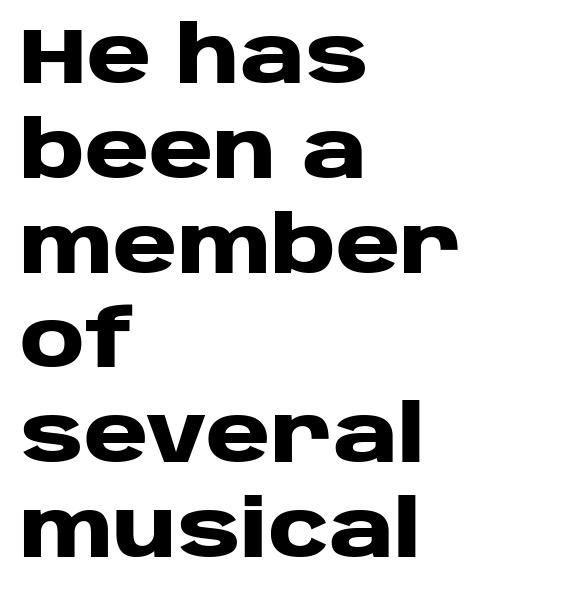
{"serif": "no", "italic": "no", "bold": "yes", "weight": "heavy", "width": "wide", "stroke_contrast": "low", "x_height": "large", "monospaced": "no", "underline": "no", "align": "left", "line_spacing_ratio": 1.2, "letter_spacing": "normal", "letter_spacing_em": 0.0, "glyph_px": 79}
